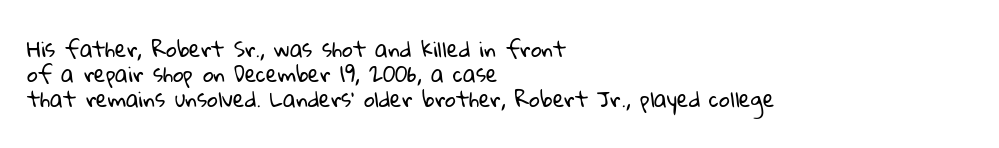
Short and long lines alike share a common starting point at left. Ink coverage per letter is moderate at most. Here the glyphs are tracked normally, forming tight word shapes. A bare baseline throughout the passage.
